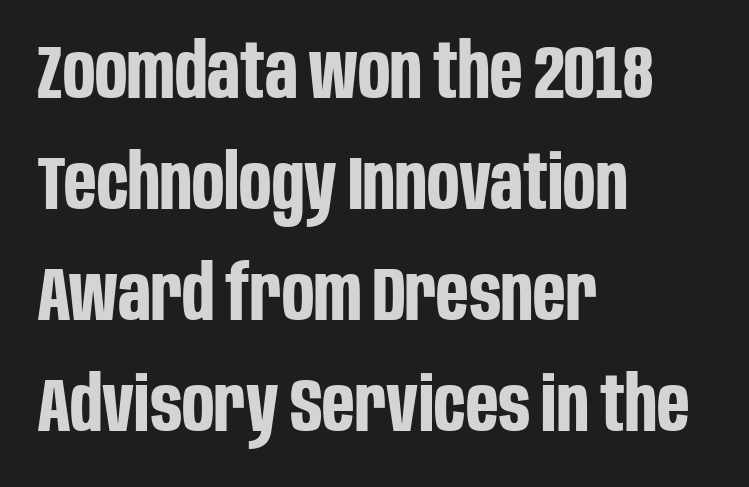
The letters advance in unequal steps, a hallmark of proportional type. In terms of letterspacing, this is plain default setting. Do the letters lean? They stand straight. Notice how descenders clear the ascenders below comfortably — that's standard leading.
